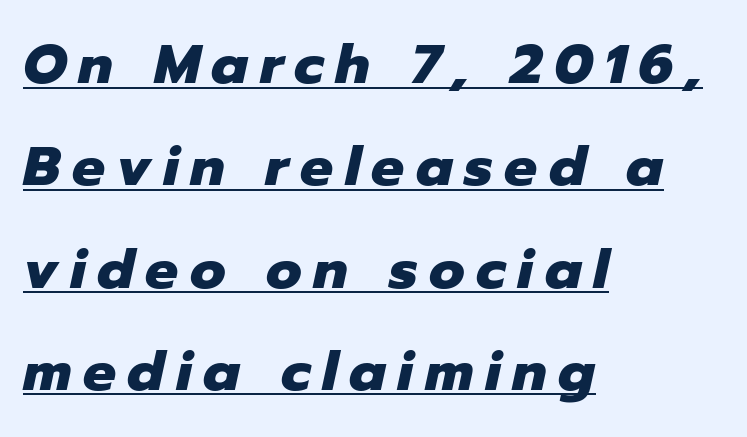
Alignment: flush left. The sample has been set heavy, in full bold. In terms of posture, this sample is oblique. Varying glyph widths throughout — classic text-font behaviour. A rule runs beneath these lines of type. Is the letter spacing exaggerated? Yes — the characters are pushed far apart.
